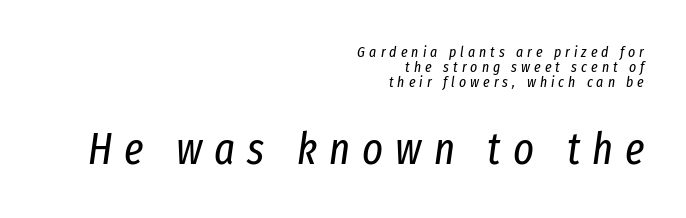
The image shows 44 px regular-weight, condensed type, italic (leaning right); set right-aligned, tight line spacing (0.99x), unusually wide letter spacing (+0.27 em), not underlined; the second (bottom) block is 2.93x larger; low stroke contrast and a medium x-height.
